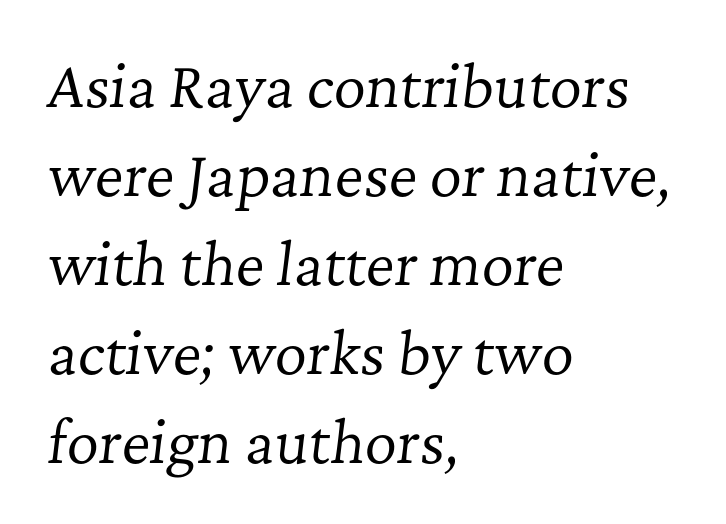
Q: Is the text bold? A: No.
Q: Is the text italic (slanted)? A: Yes, it leans right by about 7 degrees.
Q: Is the typeface a serif or a sans-serif typeface? A: Serif.
Q: Is the text underlined? A: No.
Q: How is the paragraph aligned? A: Left-aligned.
Q: Is the spacing between letters normal or unusually wide? A: Normal.
Q: Is the spacing between lines tight, normal or loose? A: Normal.
Q: Width (condensed, normal, or wide)? A: Normal.
Q: Stroke contrast? A: Low.
Q: x-height? A: Medium.
Q: Monospaced? A: No.
